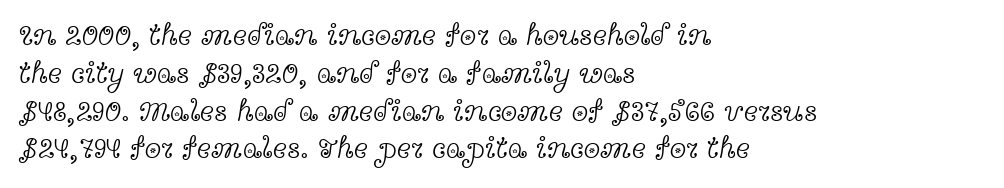
In terms of letterform style, serifs are clearly present. What stands out about the letter spacing? Nothing — it is the standard amount. Think of a printed novel: that variable character pitch is what you see here. Does the lettering tilt? It doesn't — this is upright. The passage shown is not underscored anywhere.
